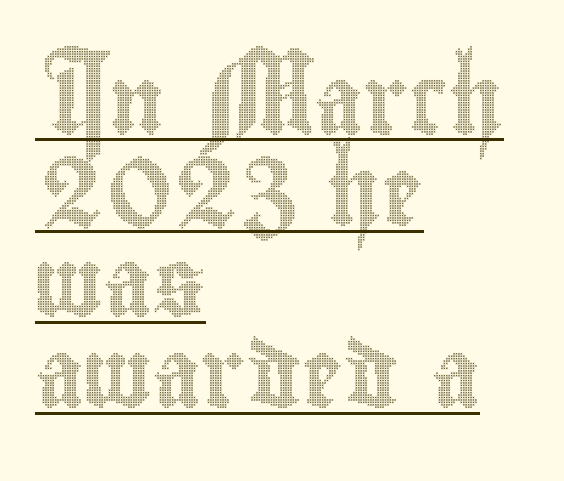
Q: Is the text italic (slanted)? A: No, it is upright.
Q: Is the text underlined? A: Yes.
Q: How is the paragraph aligned? A: Left-aligned.
Q: Is the spacing between letters normal or unusually wide? A: Normal.
Q: Is the spacing between lines tight, normal or loose? A: Normal.
Q: Width (condensed, normal, or wide)? A: Condensed.
Q: x-height? A: Small.
Q: Monospaced? A: No.
